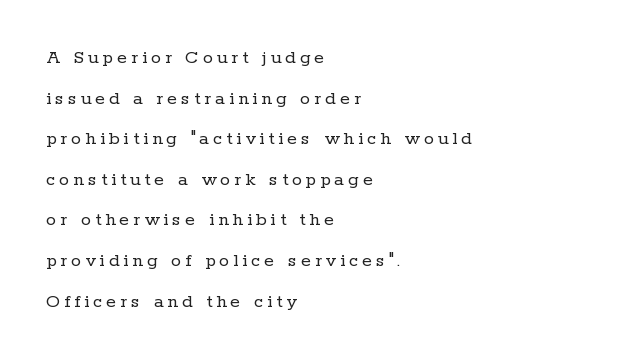
{"italic": "no", "bold": "no", "underline": "no", "align": "left", "line_spacing": "loose", "line_spacing_ratio": 2.03, "letter_spacing": "wide", "letter_spacing_em": 0.2, "glyph_px": 20}
